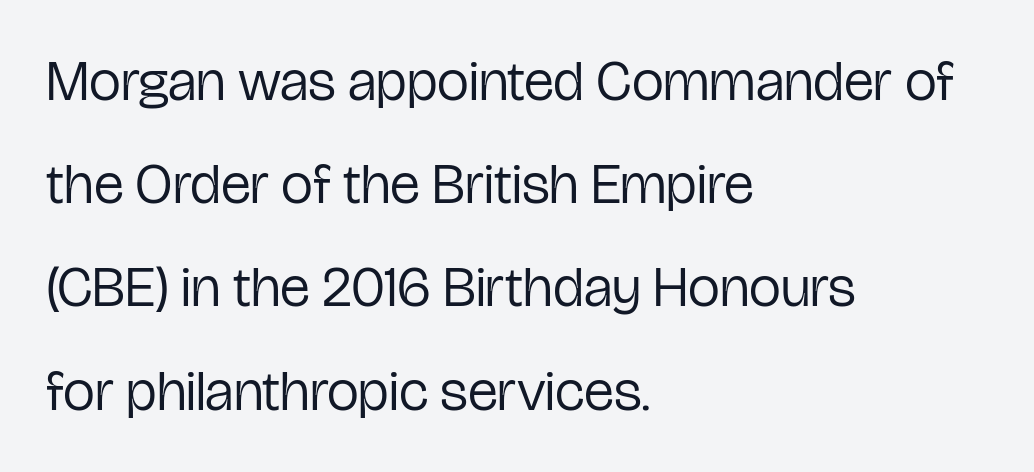
Q: Is the text bold? A: No.
Q: Is the text italic (slanted)? A: No, it is upright.
Q: Is the typeface a serif or a sans-serif typeface? A: Sans-serif.
Q: Is the text underlined? A: No.
Q: How is the paragraph aligned? A: Left-aligned.
Q: Is the spacing between letters normal or unusually wide? A: Normal.
Q: Width (condensed, normal, or wide)? A: Condensed.
Q: Stroke contrast? A: Low.
Q: x-height? A: Medium.
Q: Monospaced? A: No.
